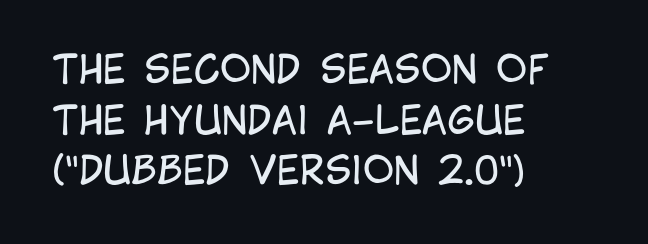
Q: Is the text bold? A: No.
Q: Is the text italic (slanted)? A: No, it is upright.
Q: Is the typeface a serif or a sans-serif typeface? A: Sans-serif.
Q: Is the text underlined? A: No.
Q: How is the paragraph aligned? A: Left-aligned.
Q: Is the spacing between letters normal or unusually wide? A: Normal.
Q: Is the spacing between lines tight, normal or loose? A: Normal.
Q: Width (condensed, normal, or wide)? A: Condensed.
Q: Stroke contrast? A: Low.
Q: x-height? A: Large.
Q: Monospaced? A: No.
